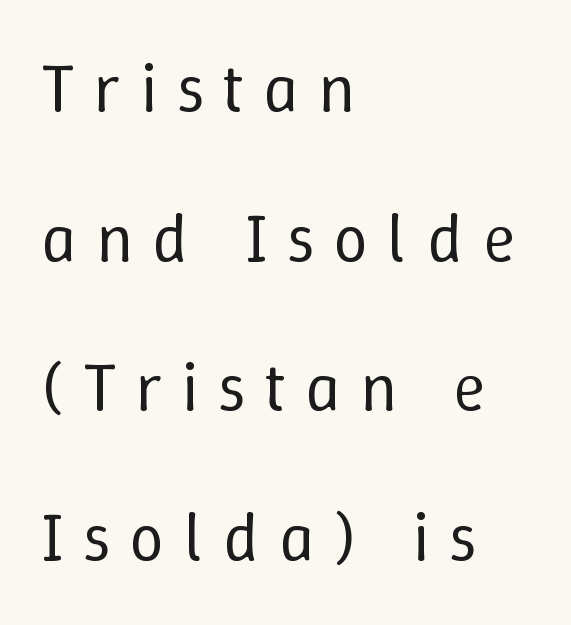
The image shows 69 px regular-weight type, upright; set left-aligned, loose line spacing (2.17x), unusually wide letter spacing (+0.28 em), not underlined; low stroke contrast and a medium x-height.
